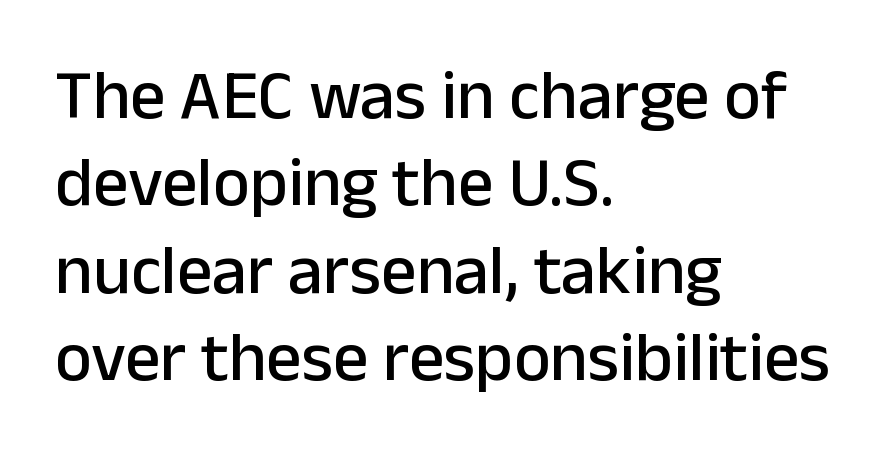
This rendering employs a face without finishing strokes, i.e., a sans-serif. This sample has the flowing, uneven cadence of proportional lettering. Notice how the passage keeps a crisp vertical edge on the left only. The face used here is rendered with its standard letterfit. Just letters on the line, the space beneath them empty. The axis of the letterforms is exactly vertical.
